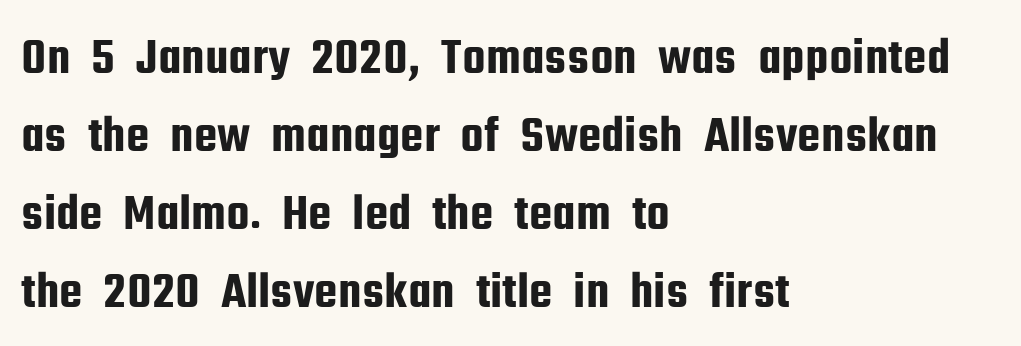
{"serif": "no", "italic": "no", "width": "condensed", "stroke_contrast": "low", "x_height": "medium", "monospaced": "no", "underline": "no", "align": "left", "line_spacing": "normal", "line_spacing_ratio": 1.5, "letter_spacing": "normal", "letter_spacing_em": 0.0, "glyph_px": 52}
